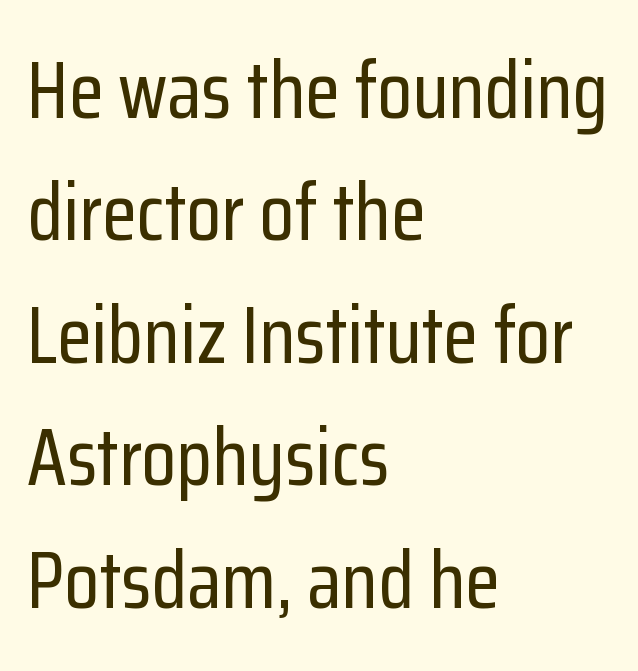
Q: Is the text italic (slanted)? A: No, it is upright.
Q: Is the typeface a serif or a sans-serif typeface? A: Sans-serif.
Q: Is the text underlined? A: No.
Q: How is the paragraph aligned? A: Left-aligned.
Q: Is the spacing between letters normal or unusually wide? A: Normal.
Q: Is the spacing between lines tight, normal or loose? A: Normal.
Q: Width (condensed, normal, or wide)? A: Condensed.
Q: Stroke contrast? A: Low.
Q: x-height? A: Medium.
Q: Monospaced? A: No.
